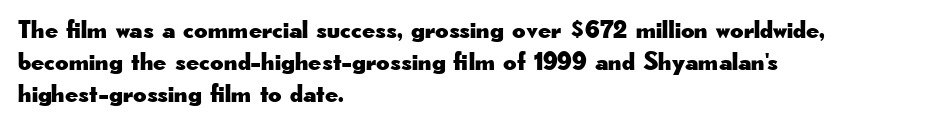
Standard letterfit; no display-style spreading of the glyphs. The string is rendered with underlining switched off. Compared with a centered layout, this one pins lines to the left instead. Vertical strokes here are truly vertical.
